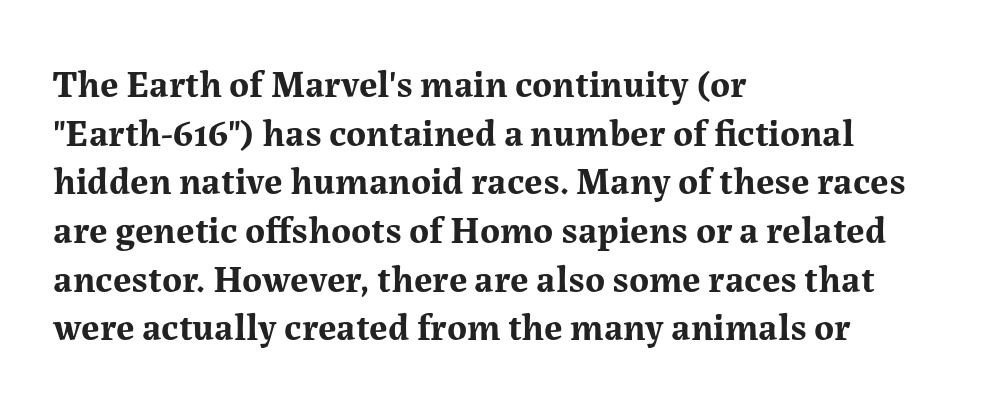
Q: Is the text bold? A: Yes.
Q: Is the text italic (slanted)? A: No, it is upright.
Q: Is the typeface a serif or a sans-serif typeface? A: Serif.
Q: Is the text underlined? A: No.
Q: How is the paragraph aligned? A: Left-aligned.
Q: Is the spacing between letters normal or unusually wide? A: Normal.
Q: Is the spacing between lines tight, normal or loose? A: Normal.
Q: Width (condensed, normal, or wide)? A: Normal.
Q: Stroke contrast? A: Medium.
Q: x-height? A: Medium.
Q: Monospaced? A: No.
